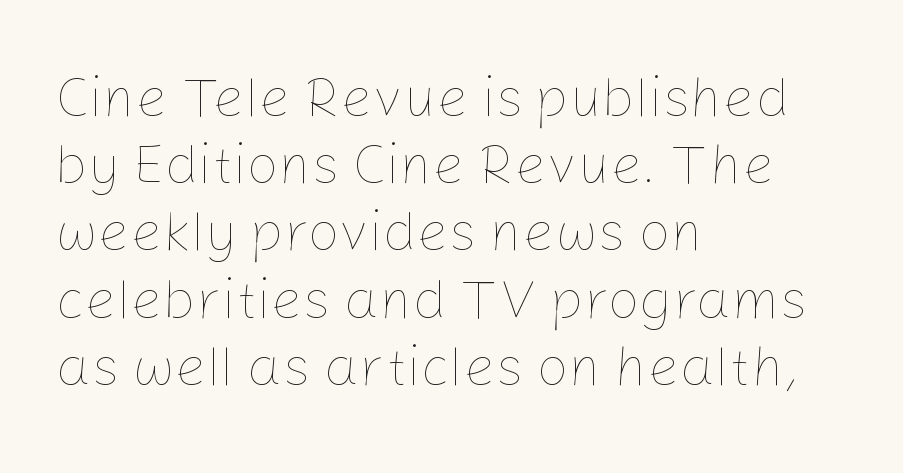
Q: Is the text bold? A: No.
Q: Is the text italic (slanted)? A: No, it is upright.
Q: Is the text underlined? A: No.
Q: How is the paragraph aligned? A: Left-aligned.
Q: Is the spacing between letters normal or unusually wide? A: Normal.
Q: Width (condensed, normal, or wide)? A: Normal.
Q: Stroke contrast? A: Low.
Q: x-height? A: Medium.
Q: Monospaced? A: No.
